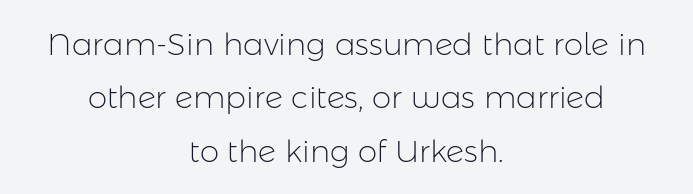
Q: Is the text bold? A: No.
Q: Is the text italic (slanted)? A: No, it is upright.
Q: Is the typeface a serif or a sans-serif typeface? A: Sans-serif.
Q: Is the text underlined? A: No.
Q: How is the paragraph aligned? A: Centered.
Q: Is the spacing between letters normal or unusually wide? A: Normal.
Q: Width (condensed, normal, or wide)? A: Normal.
Q: Stroke contrast? A: Low.
Q: x-height? A: Medium.
Q: Monospaced? A: No.
